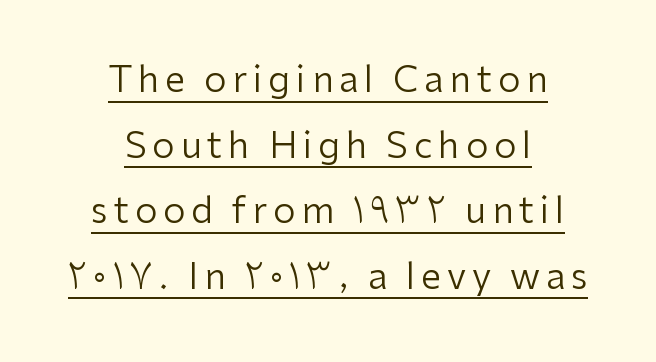
{"serif": "no", "italic": "no", "bold": "no", "weight": "regular", "width": "normal", "stroke_contrast": "low", "x_height": "medium", "monospaced": "no", "underline": "yes", "align": "center", "line_spacing_ratio": 1.82, "glyph_px": 36}
